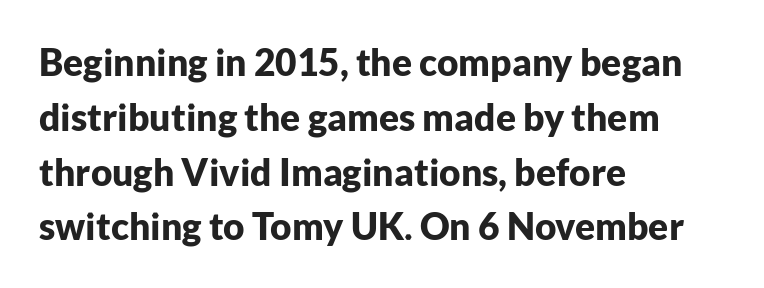
The image shows 37 px bold sans-serif type, upright; set left-aligned, normal line spacing (1.48x), normal letter spacing, not underlined; low stroke contrast and a medium x-height.
